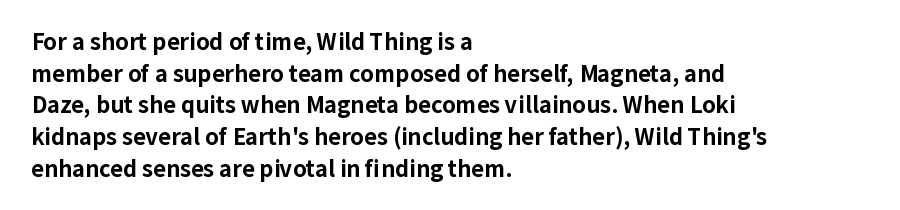
{"italic": "no", "bold": "yes", "underline": "no", "align": "left", "line_spacing": "normal", "line_spacing_ratio": 1.44, "letter_spacing": "normal", "letter_spacing_em": 0.0, "glyph_px": 22}
